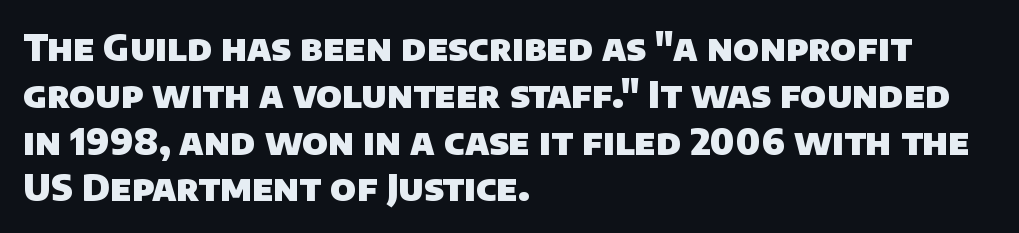
Nothing sits at the stroke ends, so this counts as sans-serif. If you drew a ruler down the left edge, every line would touch it. A dark, heavy texture on the line: the type is bold. The type is set solid horizontally, with unmodified tracking. Looks like regular typesetting: each glyph gets only the width it needs. The passage shown is not underscored anywhere.
